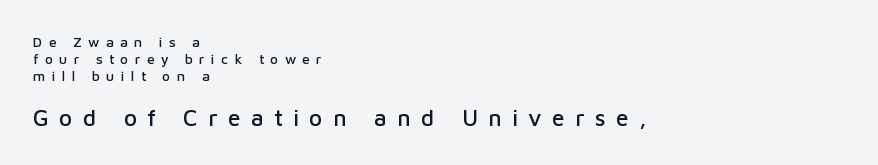
{"italic": "no", "underline": "no", "align": "left", "line_spacing_ratio": 1.23, "letter_spacing": "wide", "letter_spacing_em": 0.45, "larger_block": "second", "size_ratio": 1.64, "glyph_px": 23}
